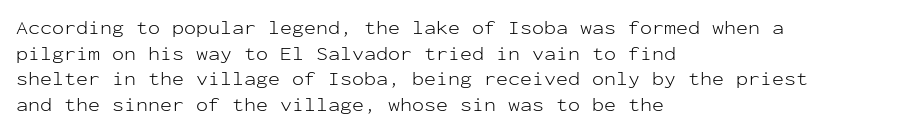
Q: Is the text bold? A: No.
Q: Is the text italic (slanted)? A: No, it is upright.
Q: Is the text underlined? A: No.
Q: How is the paragraph aligned? A: Left-aligned.
Q: Is the spacing between letters normal or unusually wide? A: Normal.
Q: Is the spacing between lines tight, normal or loose? A: Normal.
